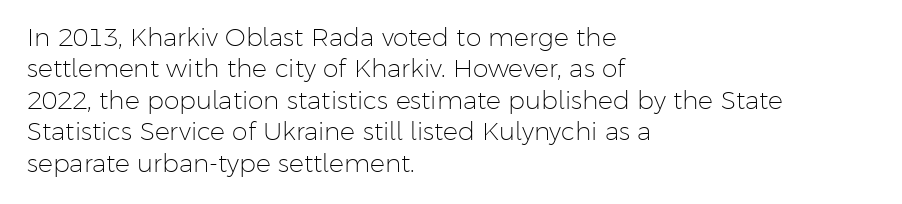
Q: Is the text bold? A: No.
Q: Is the text italic (slanted)? A: No, it is upright.
Q: Is the text underlined? A: No.
Q: How is the paragraph aligned? A: Left-aligned.
Q: Is the spacing between letters normal or unusually wide? A: Normal.
Q: Is the spacing between lines tight, normal or loose? A: Normal.
